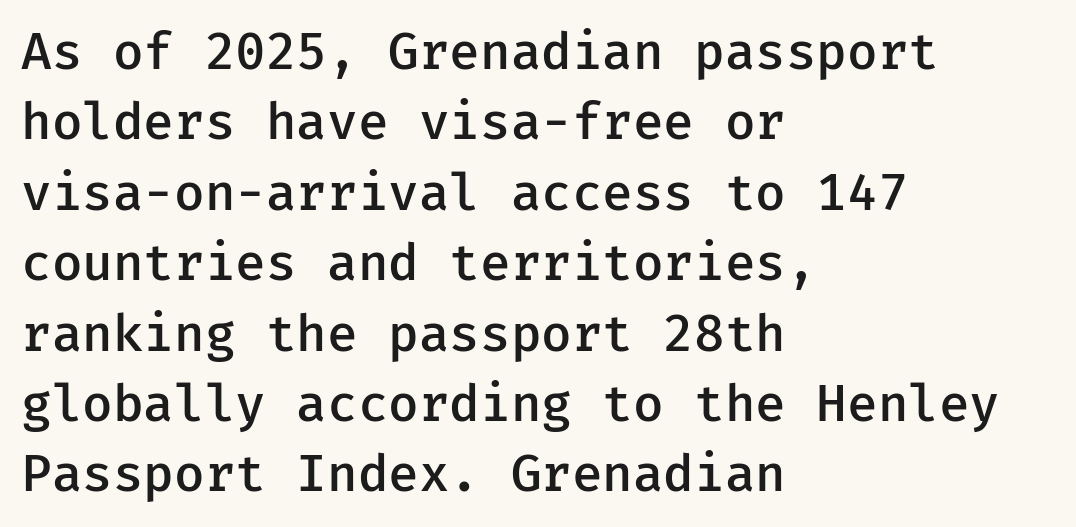
The image shows 51 px semibold sans-serif type, upright; set left-aligned, normal line spacing (1.38x), normal letter spacing, not underlined; low stroke contrast and a medium x-height.
